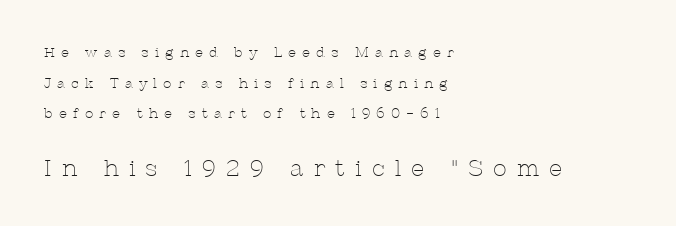
{"italic": "no", "bold": "no", "underline": "no", "align": "left", "line_spacing": "loose", "line_spacing_ratio": 2.19, "letter_spacing": "wide", "letter_spacing_em": 0.44, "larger_block": "second", "size_ratio": 1.64, "glyph_px": 23}
